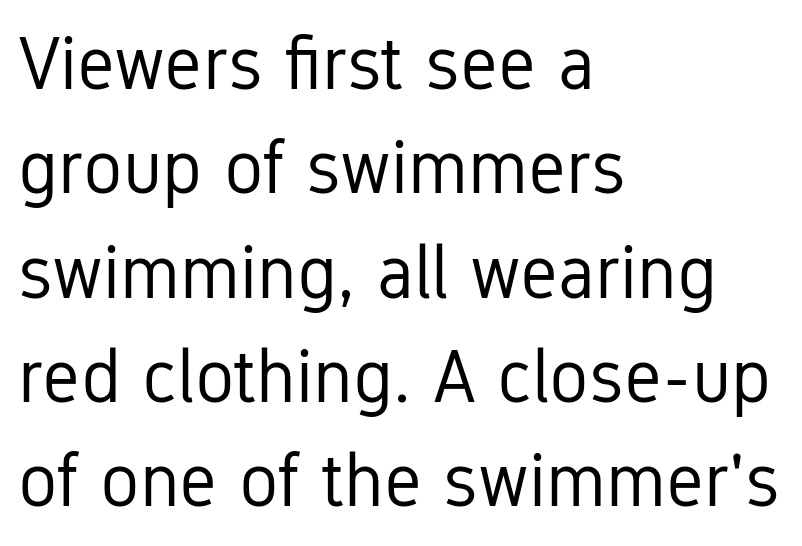
The image shows 74 px regular-weight, condensed sans-serif type, upright; set left-aligned, normal line spacing (1.41x), normal letter spacing, not underlined; low stroke contrast and a medium x-height.
